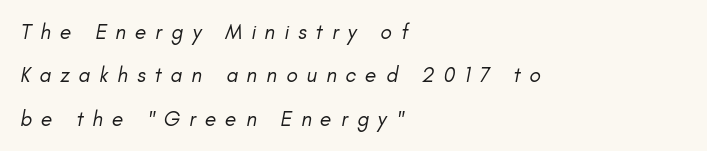
{"italic": "yes", "lean": "right", "slant_degrees": 11, "bold": "no", "underline": "no", "align": "left", "line_spacing": "loose", "line_spacing_ratio": 2.07, "letter_spacing": "wide", "letter_spacing_em": 0.43, "glyph_px": 21}
